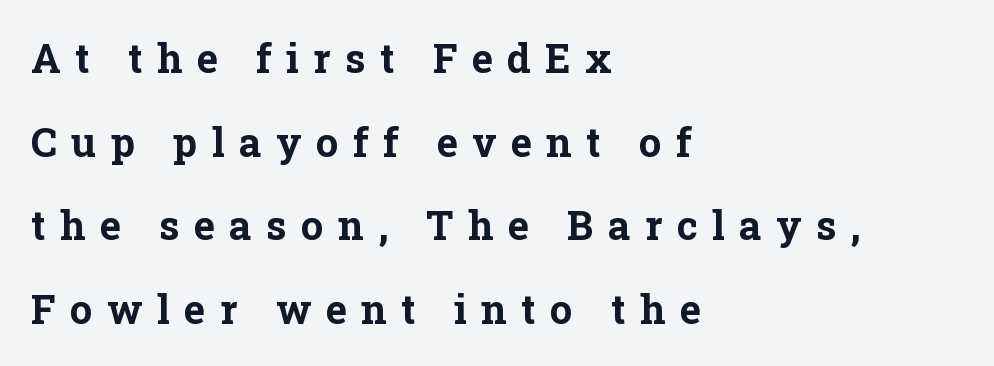
The image shows 40 px bold serif type, upright; set left-aligned, loose line spacing (2.09x), unusually wide letter spacing (+0.36 em), not underlined; low stroke contrast and a medium x-height.
